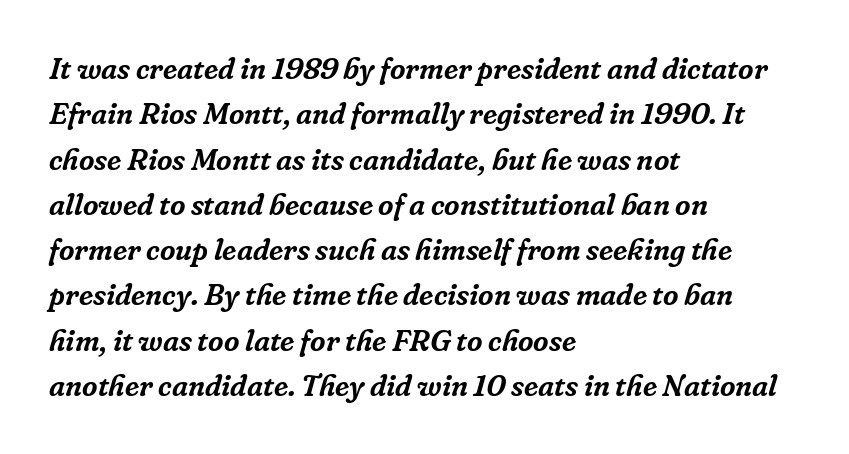
Is the block centered? No — it sits flush against the left margin. There is no visible air inserted between adjacent glyphs. Compared with ordinary roman type, these characters are visibly tilted. Check under the words: just untouched page.
